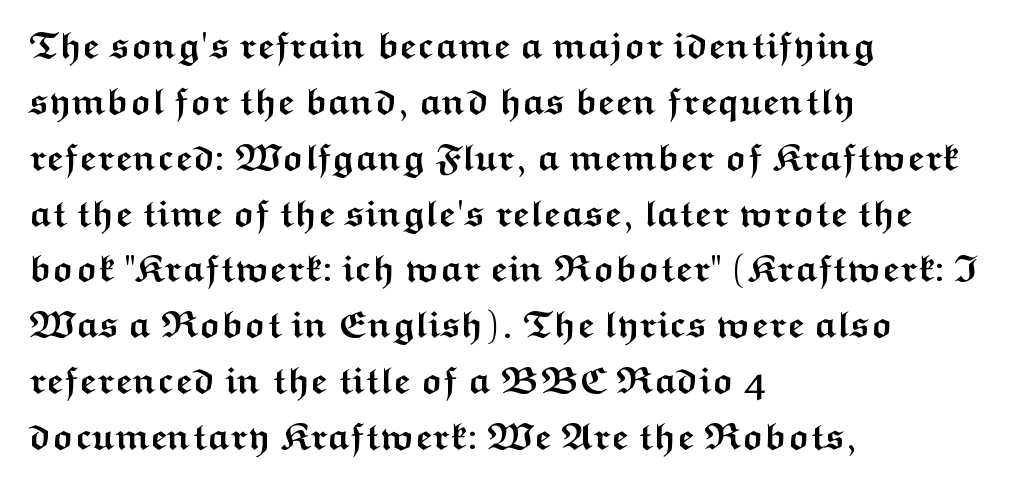
The setting favours the left margin, as ordinary paragraphs usually do. Compared with typical paragraphs, the rows here are spaced about the same. Varying glyph widths throughout — classic text-font behaviour. Bold? Absolutely — the strokes are thick and heavy.
